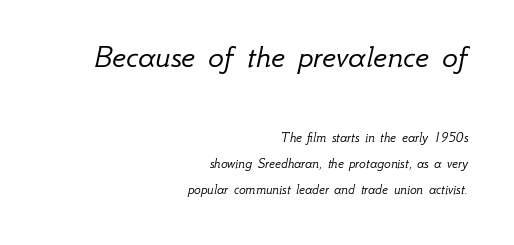
The image shows 33 px light type, italic (leaning right); set right-aligned, line spacing 1.85x, normal letter spacing, not underlined; the first (top) block is 2.36x larger; low stroke contrast and a small x-height.
